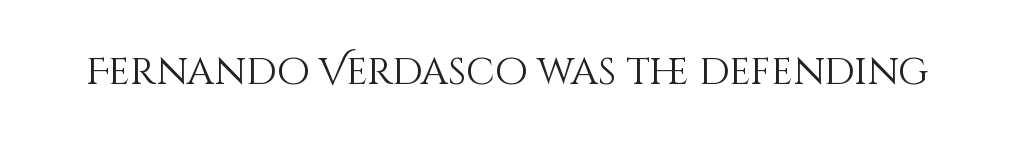
The image shows 38 px light type, upright; set normal letter spacing, not underlined; medium stroke contrast and a large x-height.
